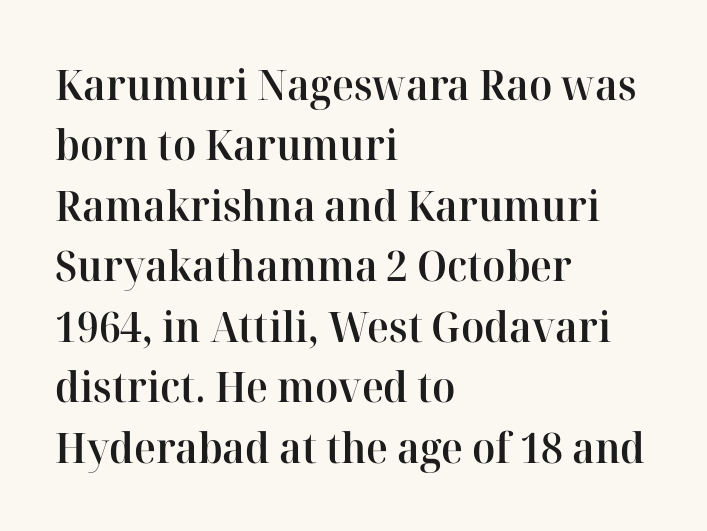
Q: Is the text bold? A: Semi-bold.
Q: Is the text italic (slanted)? A: No, it is upright.
Q: Is the typeface a serif or a sans-serif typeface? A: Serif.
Q: Is the text underlined? A: No.
Q: How is the paragraph aligned? A: Left-aligned.
Q: Is the spacing between letters normal or unusually wide? A: Normal.
Q: Is the spacing between lines tight, normal or loose? A: Normal.
Q: Width (condensed, normal, or wide)? A: Normal.
Q: Stroke contrast? A: High.
Q: x-height? A: Medium.
Q: Monospaced? A: No.
